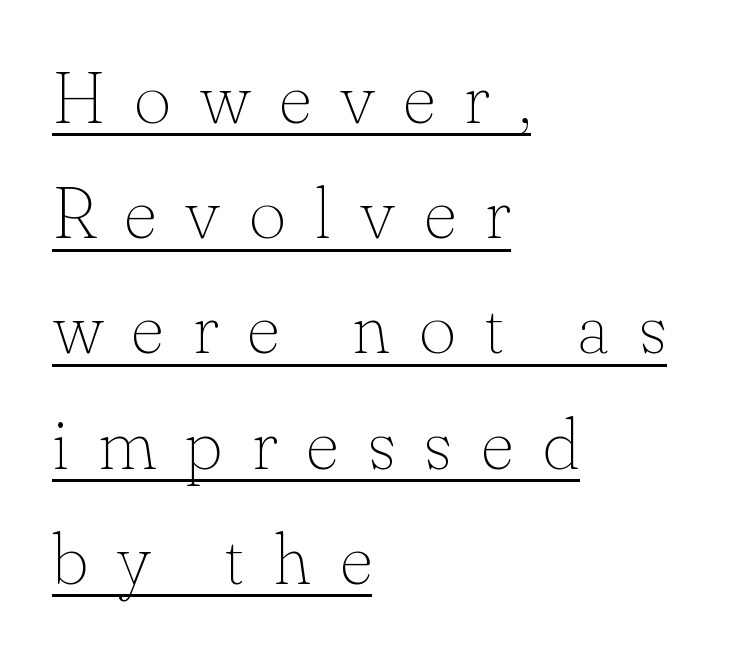
Q: Is the text bold? A: No.
Q: Is the text italic (slanted)? A: No, it is upright.
Q: Is the typeface a serif or a sans-serif typeface? A: Serif.
Q: Is the text underlined? A: Yes.
Q: How is the paragraph aligned? A: Left-aligned.
Q: Is the spacing between letters normal or unusually wide? A: Unusually wide.
Q: Is the spacing between lines tight, normal or loose? A: Normal.
Q: Width (condensed, normal, or wide)? A: Normal.
Q: Stroke contrast? A: Low.
Q: x-height? A: Small.
Q: Monospaced? A: No.
